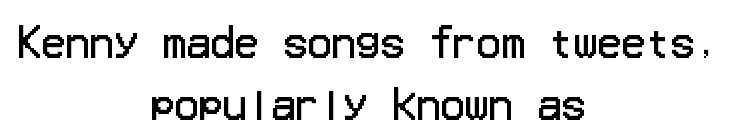
Quick note: not italic, upright. The baseline area is clear. The passage shown is not bold in any degree. The text block is weighted toward neither margin, spreading evenly from the middle. No extra tracking has been applied to these lines. Leading matches the norm, producing a regular column.
